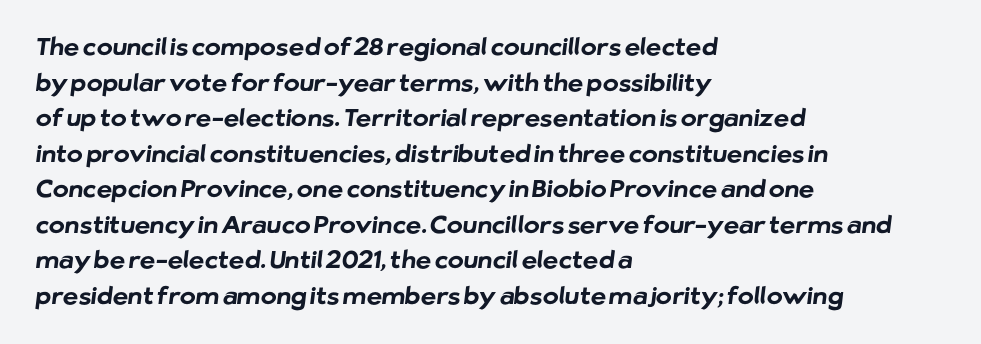
The image shows 24 px bold type; set left-aligned, normal line spacing (1.48x), normal letter spacing, not underlined.
